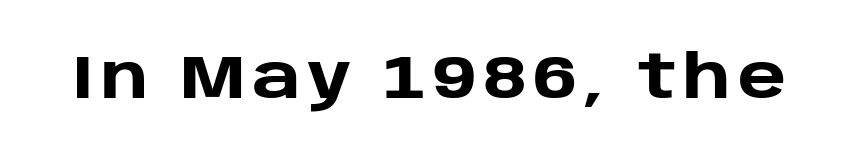
The image shows 61 px heavy sans-serif type, upright; set not underlined; low stroke contrast and a large x-height.
